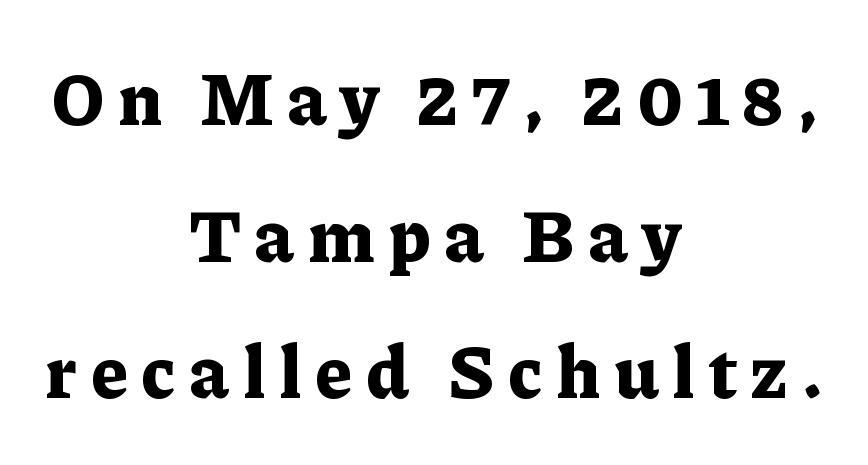
{"serif": "yes", "italic": "no", "bold": "yes", "weight": "bold", "width": "normal", "stroke_contrast": "low", "x_height": "medium", "monospaced": "no", "underline": "no", "align": "center", "line_spacing_ratio": 1.87, "glyph_px": 73}
